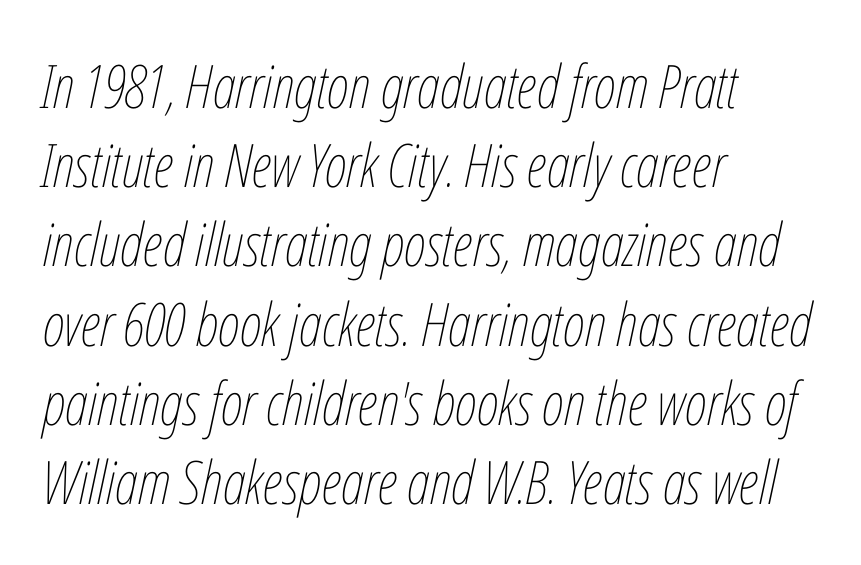
{"italic": "yes", "lean": "right", "slant_degrees": 12, "bold": "no", "weight": "thin", "width": "condensed", "stroke_contrast": "low", "x_height": "medium", "monospaced": "no", "underline": "no", "align": "left", "line_spacing": "normal", "line_spacing_ratio": 1.32, "letter_spacing": "normal", "letter_spacing_em": 0.0, "glyph_px": 60}
